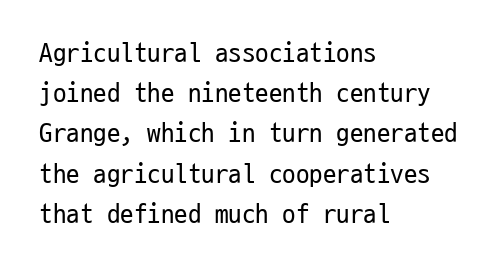
The paragraph shown leans on its left margin. Has an underline been added? It has not. The font's upright variant was chosen for this text. The cut favours lightness, reaching ordinary text weight at its darkest.
